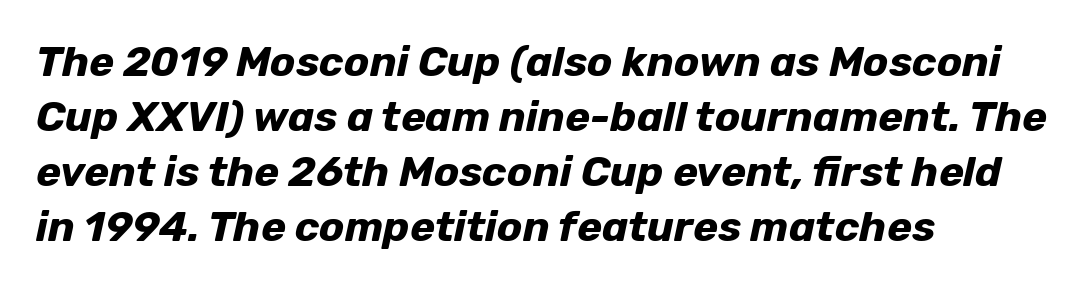
The image shows 42 px bold type, italic (leaning right); set left-aligned, normal line spacing (1.31x), normal letter spacing, not underlined; low stroke contrast and a medium x-height.
